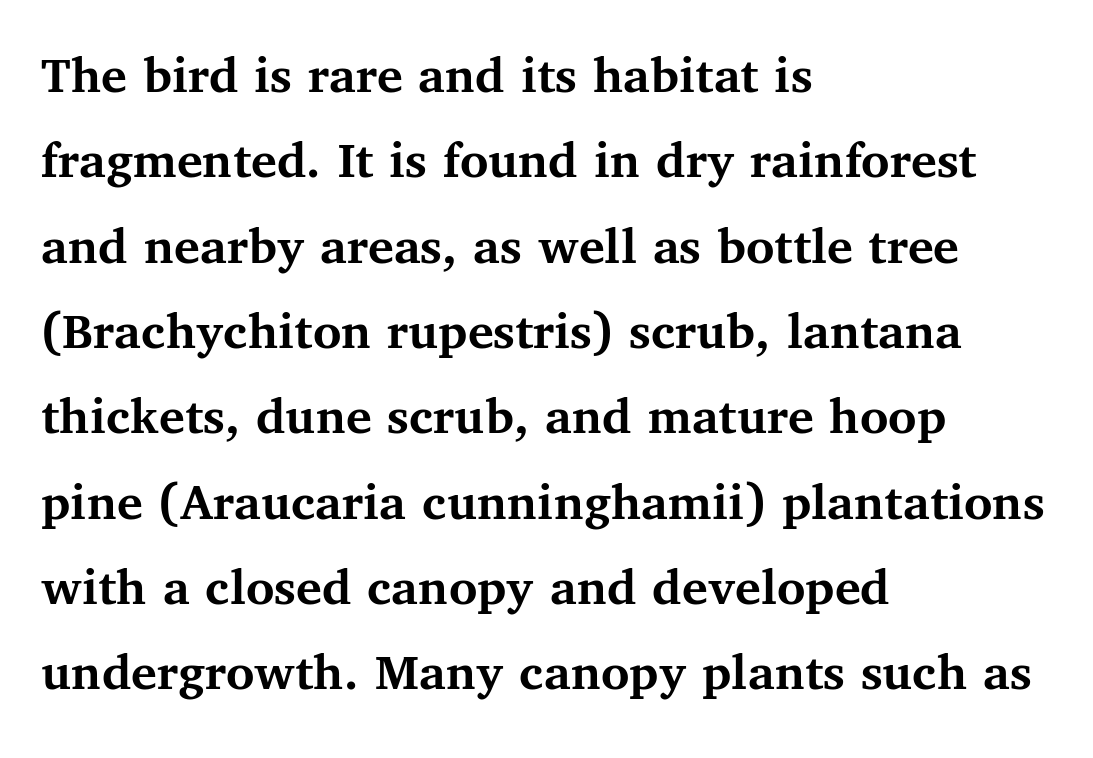
The image shows 54 px semibold serif type, upright; set left-aligned, normal line spacing (1.58x), normal letter spacing, not underlined; medium stroke contrast and a medium x-height.
